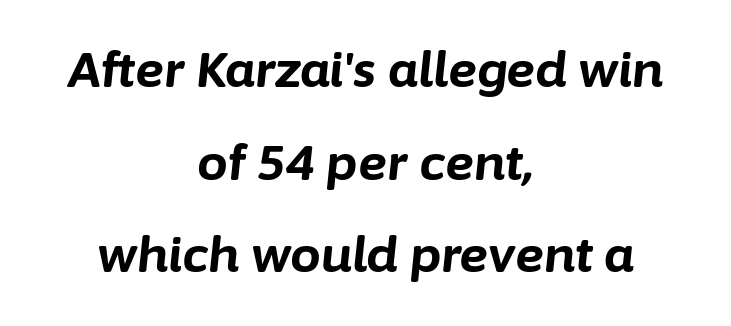
The image shows 49 px bold type, italic (leaning right); set centered, line spacing 1.89x, normal letter spacing, not underlined; low stroke contrast and a medium x-height.
